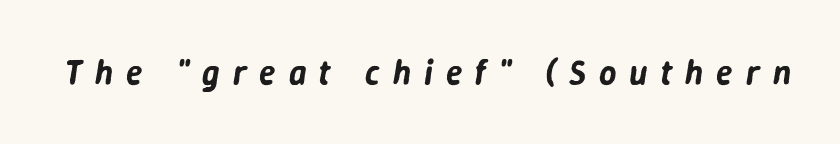
{"italic": "yes", "lean": "right", "slant_degrees": 9, "width": "normal", "stroke_contrast": "low", "x_height": "medium", "monospaced": "no", "underline": "no", "letter_spacing": "wide", "letter_spacing_em": 0.38, "glyph_px": 34}
